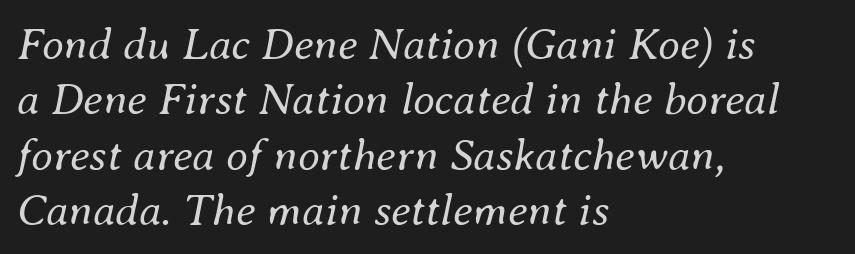
{"italic": "yes", "lean": "right", "slant_degrees": 8, "bold": "no", "weight": "regular", "width": "normal", "stroke_contrast": "medium", "x_height": "small", "monospaced": "no", "underline": "no", "align": "left", "line_spacing_ratio": 1.23, "letter_spacing": "normal", "letter_spacing_em": 0.0, "glyph_px": 45}
